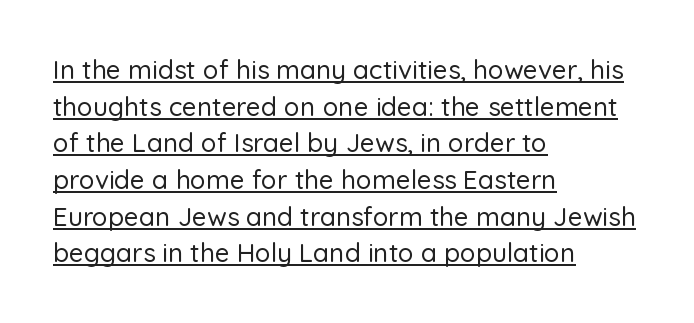
{"italic": "no", "underline": "yes", "align": "left", "line_spacing": "normal", "line_spacing_ratio": 1.41, "letter_spacing": "normal", "letter_spacing_em": 0.0, "glyph_px": 26}
